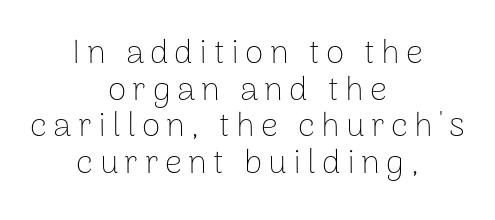
Q: Is the text bold? A: No.
Q: Is the text italic (slanted)? A: No, it is upright.
Q: Is the typeface a serif or a sans-serif typeface? A: Sans-serif.
Q: Is the text underlined? A: No.
Q: How is the paragraph aligned? A: Centered.
Q: Is the spacing between lines tight, normal or loose? A: Tight.
Q: Width (condensed, normal, or wide)? A: Normal.
Q: Stroke contrast? A: Low.
Q: x-height? A: Medium.
Q: Monospaced? A: No.
